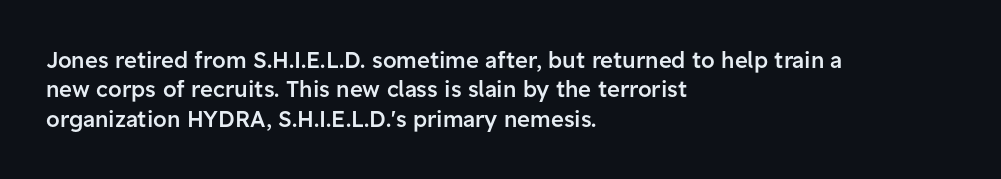
The image shows 22 px text type, upright; set left-aligned, normal line spacing (1.33x), normal letter spacing, not underlined.
